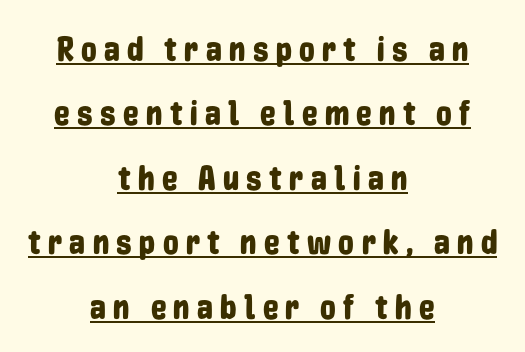
The image shows 35 px condensed sans-serif type, upright; set centered, line spacing 1.84x, unusually wide letter spacing (+0.21 em), underlined; low stroke contrast and a medium x-height.
